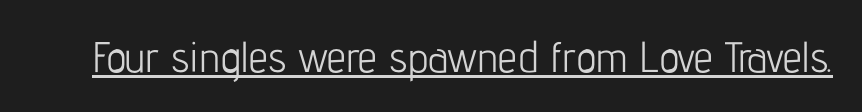
{"serif": "no", "italic": "no", "bold": "no", "weight": "light", "width": "condensed", "stroke_contrast": "low", "x_height": "medium", "monospaced": "no", "underline": "yes", "letter_spacing": "normal", "letter_spacing_em": 0.0, "glyph_px": 43}
